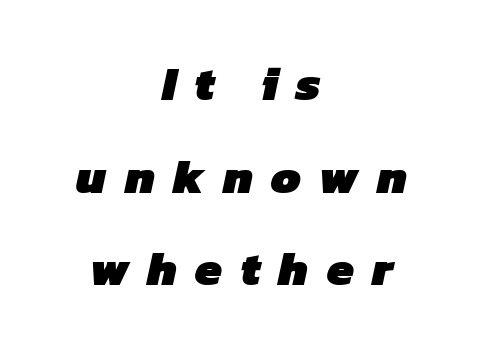
Q: Is the text bold? A: Yes.
Q: Is the typeface a serif or a sans-serif typeface? A: Sans-serif.
Q: Is the text underlined? A: No.
Q: How is the paragraph aligned? A: Centered.
Q: Is the spacing between letters normal or unusually wide? A: Unusually wide.
Q: Is the spacing between lines tight, normal or loose? A: Loose.
Q: Width (condensed, normal, or wide)? A: Normal.
Q: Stroke contrast? A: Low.
Q: x-height? A: Medium.
Q: Monospaced? A: No.
